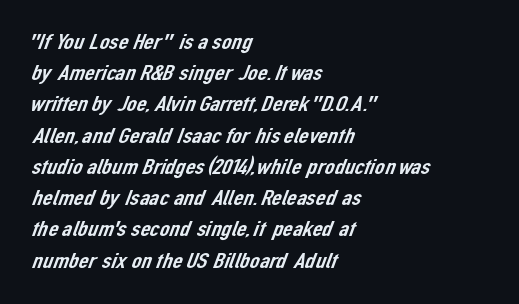
Check the space under the baseline: it is left empty. The rag falls on the right side of this text block. The passage shown has conventional tracking throughout. Each new line begins a customary step beneath the previous one.
